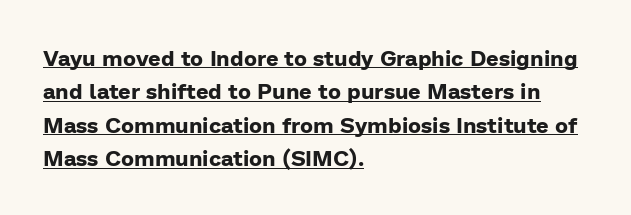
Rows of type keep a routine distance in the vertical direction. One-word summary of the alignment: left. Strokes here are thick enough to call this a true bold. A typesetter would call this zero additional tracking.
